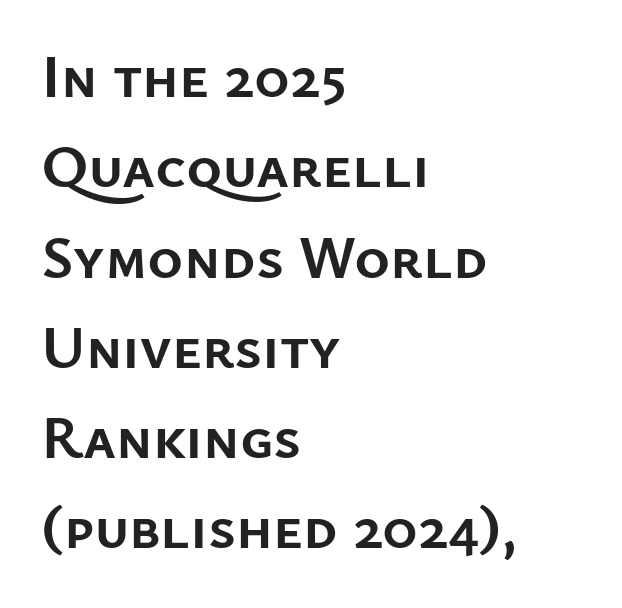
Q: Is the text bold? A: Yes.
Q: Is the text italic (slanted)? A: No, it is upright.
Q: Is the typeface a serif or a sans-serif typeface? A: Sans-serif.
Q: Is the text underlined? A: No.
Q: How is the paragraph aligned? A: Left-aligned.
Q: Is the spacing between letters normal or unusually wide? A: Normal.
Q: Is the spacing between lines tight, normal or loose? A: Normal.
Q: Width (condensed, normal, or wide)? A: Normal.
Q: Stroke contrast? A: Low.
Q: x-height? A: Medium.
Q: Monospaced? A: No.
